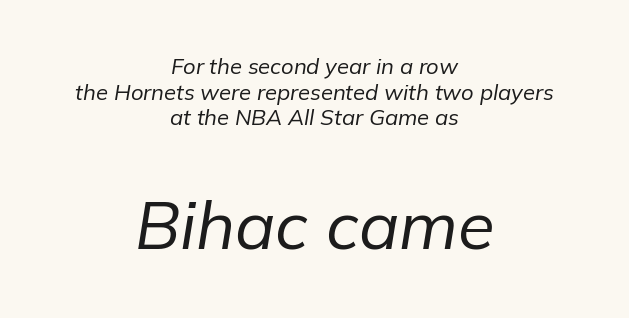
{"italic": "yes", "lean": "right", "slant_degrees": 9, "bold": "no", "weight": "regular", "width": "normal", "stroke_contrast": "low", "x_height": "medium", "monospaced": "no", "underline": "no", "align": "center", "line_spacing_ratio": 1.16, "letter_spacing": "normal", "letter_spacing_em": 0.0, "larger_block": "second", "size_ratio": 3.05, "glyph_px": 67}
